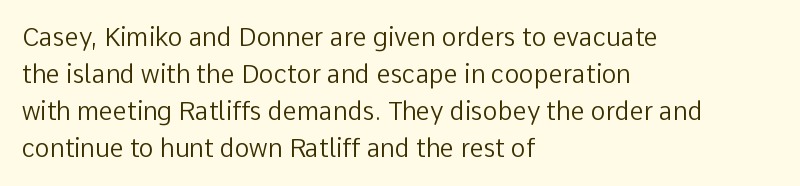
{"italic": "no", "bold": "no", "underline": "no", "align": "left", "line_spacing": "normal", "line_spacing_ratio": 1.48, "letter_spacing": "normal", "letter_spacing_em": 0.0, "glyph_px": 25}
